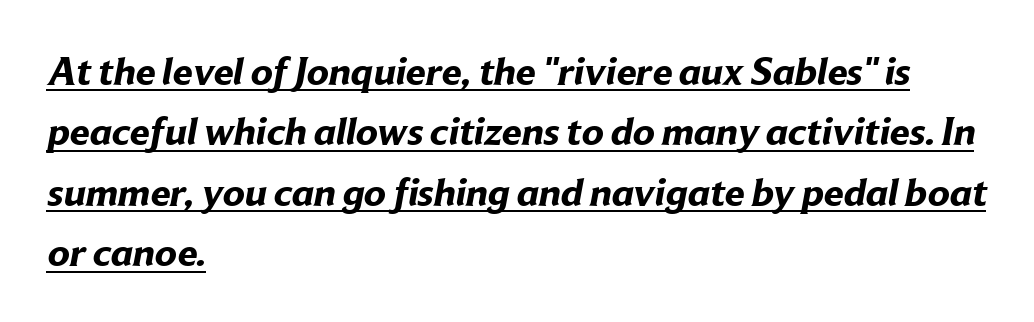
{"serif": "no", "bold": "yes", "weight": "bold", "width": "normal", "stroke_contrast": "low", "x_height": "medium", "monospaced": "no", "underline": "yes", "align": "left", "line_spacing": "normal", "line_spacing_ratio": 1.51, "letter_spacing": "normal", "letter_spacing_em": 0.0, "glyph_px": 40}
